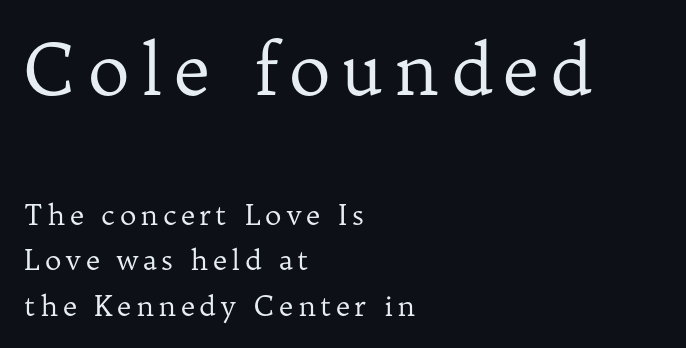
The image shows 71 px regular-weight serif type, upright; set left-aligned, normal line spacing (1.63x), not underlined; the first (top) block is 2.54x larger; low stroke contrast and a medium x-height.
